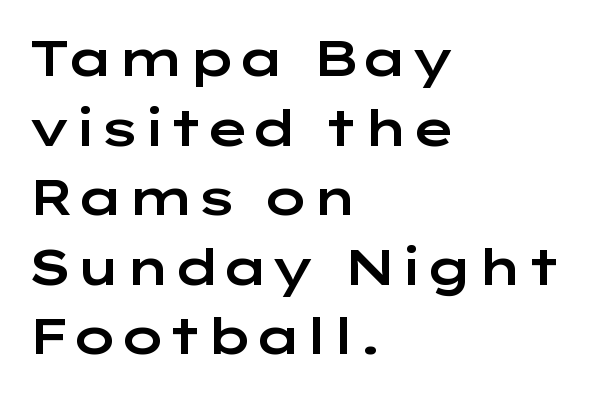
The image shows 49 px wide sans-serif type, upright; set left-aligned, normal line spacing (1.42x), normal letter spacing, not underlined; low stroke contrast and a medium x-height.
